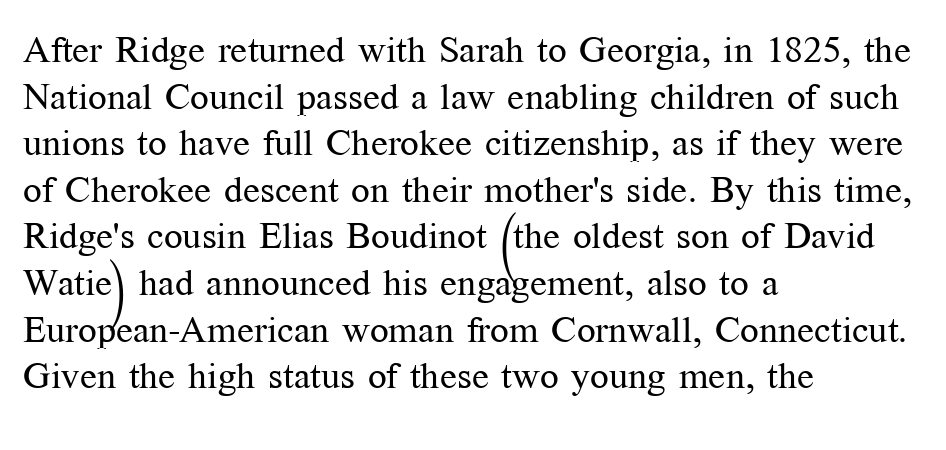
Q: Is the text bold? A: No.
Q: Is the text italic (slanted)? A: No, it is upright.
Q: Is the typeface a serif or a sans-serif typeface? A: Serif.
Q: Is the text underlined? A: No.
Q: How is the paragraph aligned? A: Left-aligned.
Q: Is the spacing between letters normal or unusually wide? A: Normal.
Q: Is the spacing between lines tight, normal or loose? A: Normal.
Q: Width (condensed, normal, or wide)? A: Normal.
Q: Stroke contrast? A: Medium.
Q: x-height? A: Medium.
Q: Monospaced? A: No.
